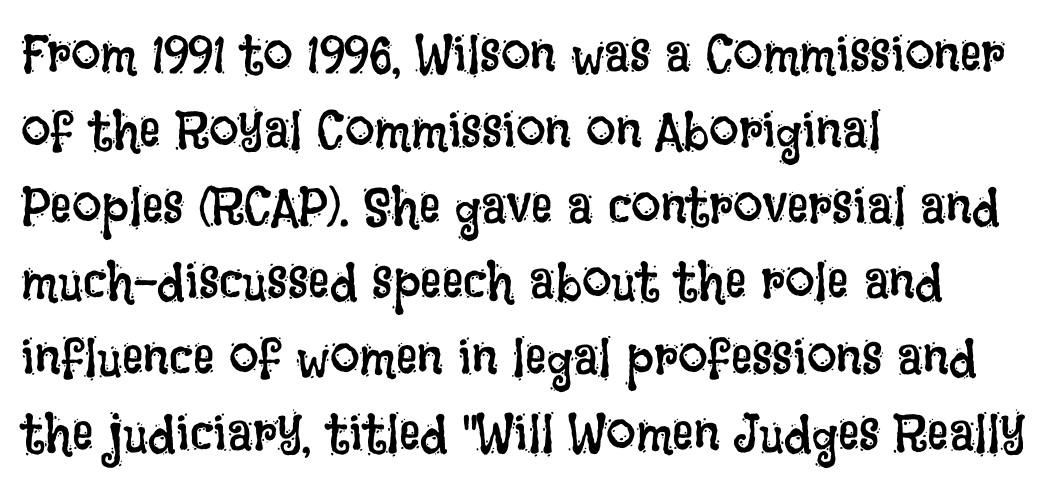
Students, observe: this is what conventionally led text looks like. Check under the words: just untouched page. The weight would be labelled regular, book, light, or lighter still. Characters follow at the spacing the type designer built in. Varying glyph widths throughout — classic text-font behaviour.
